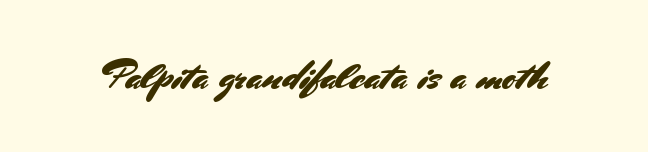
Is the letter spacing exaggerated? No — it looks like the ordinary default. The font family rendered here belongs to the sans-serif group. Any mark beneath the type? The region is blank. Note the varied advance widths — an 'i' is clearly narrower than an 'm'.
